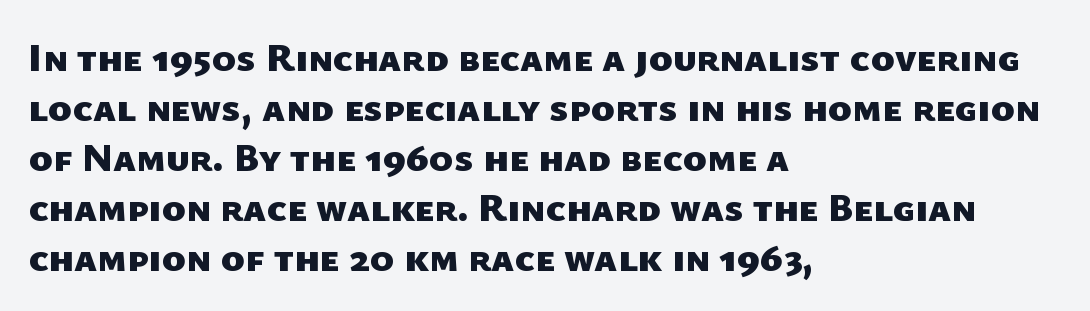
The image shows 40 px heavy sans-serif type; set left-aligned, normal line spacing (1.25x), normal letter spacing, not underlined; low stroke contrast and a medium x-height.
